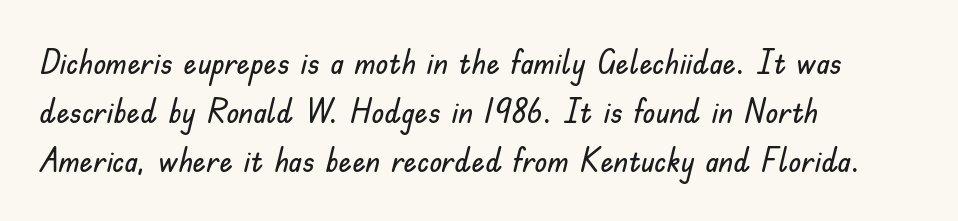
Each word holds together tightly as a unit, with standard inter-letter gaps. The face used here is proportionally spaced, like ordinary book or web type. The string is rendered with underlining switched off. Regular leading. Classification — sans serif. Left-aligned paragraph, ragged on the right.
